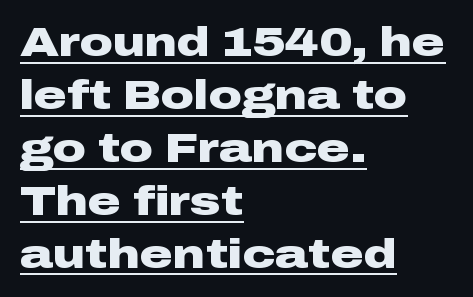
The image shows 41 px heavy, wide sans-serif type, upright; set left-aligned, normal line spacing (1.29x), normal letter spacing, underlined; low stroke contrast and a medium x-height.
